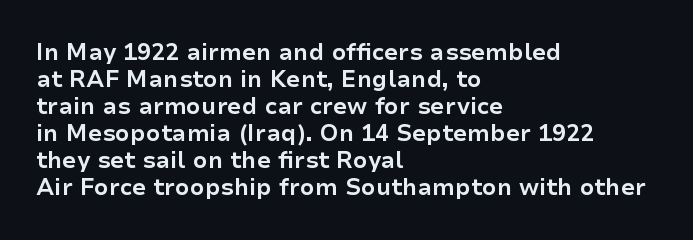
The image shows 23 px bold type, upright; set left-aligned, line spacing 1.17x, normal letter spacing, not underlined.
